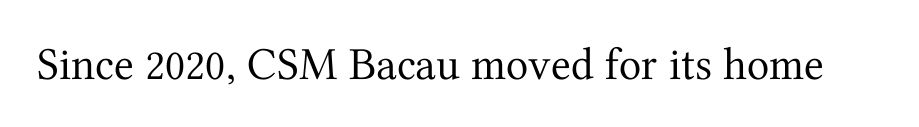
{"serif": "yes", "italic": "no", "bold": "no", "weight": "regular", "width": "normal", "stroke_contrast": "medium", "x_height": "medium", "monospaced": "no", "underline": "no", "letter_spacing": "normal", "letter_spacing_em": 0.0, "glyph_px": 46}
